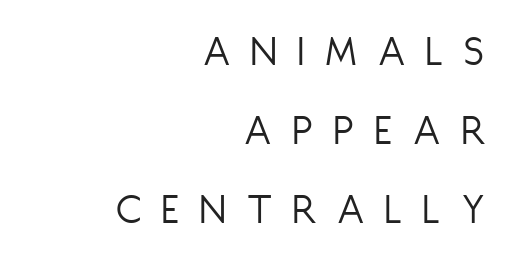
The image shows 45 px light, condensed sans-serif type, upright; set right-aligned, line spacing 1.76x, unusually wide letter spacing (+0.47 em), not underlined; low stroke contrast and a large x-height.
